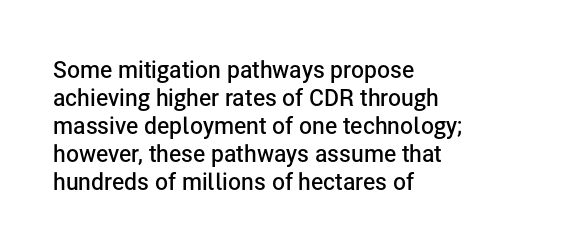
The image shows 23 px text type, upright; set left-aligned, line spacing 1.22x, normal letter spacing, not underlined.
